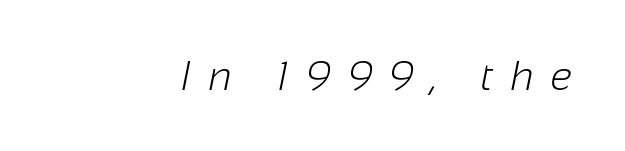
{"serif": "no", "bold": "no", "weight": "light", "width": "normal", "stroke_contrast": "low", "x_height": "medium", "monospaced": "no", "underline": "no", "letter_spacing": "wide", "letter_spacing_em": 0.42, "glyph_px": 41}
